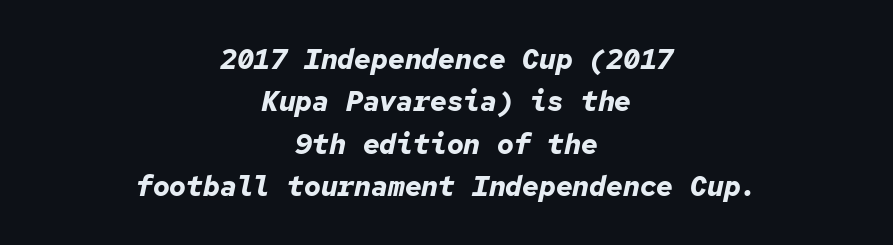
The image shows 28 px bold type, italic (leaning right), monospaced; set centered, normal line spacing (1.51x), normal letter spacing, not underlined; low stroke contrast and a medium x-height.
